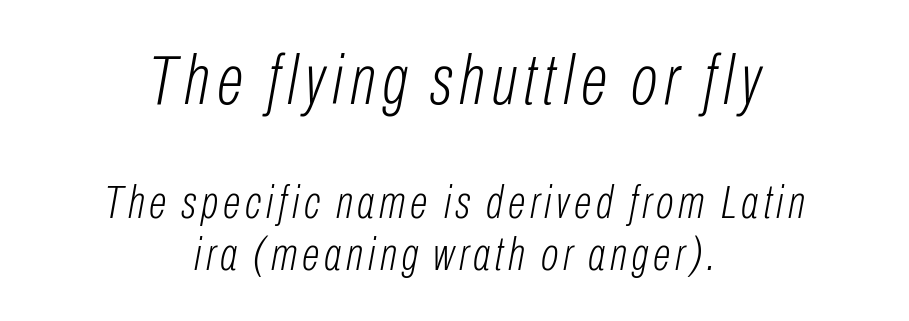
The image shows 71 px light, condensed type, italic (leaning right); set centered, tight line spacing (1.1x), not underlined; the first (top) block is 1.51x larger; low stroke contrast and a medium x-height.
